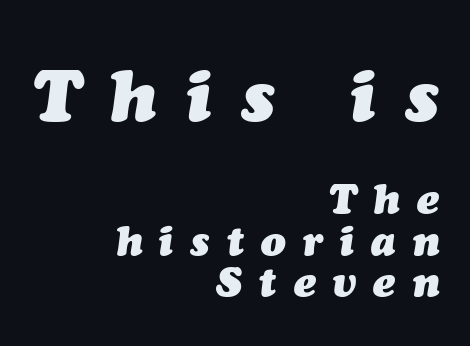
The image shows 72 px heavy type, italic (leaning right); set right-aligned, tight line spacing (1.01x), unusually wide letter spacing (+0.42 em), not underlined; the first (top) block is 1.76x larger; medium stroke contrast and a medium x-height.
